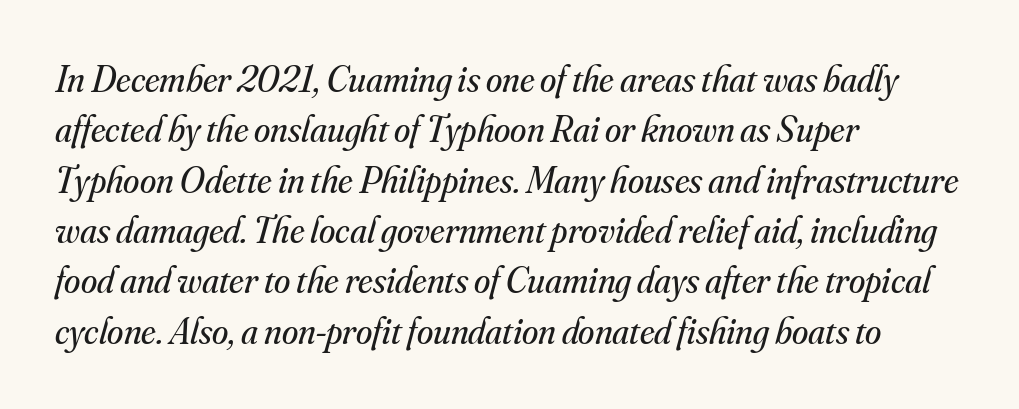
The image shows 37 px regular-weight serif type, italic (leaning right); set left-aligned, normal line spacing (1.36x), normal letter spacing, not underlined; medium stroke contrast and a small x-height.
